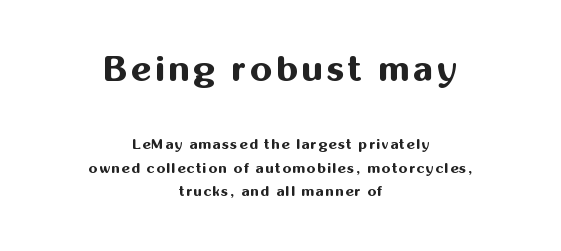
The image shows 35 px bold sans-serif type, upright; set centered, normal line spacing (1.67x), not underlined; the first (top) block is 2.5x larger; medium stroke contrast and a medium x-height.
